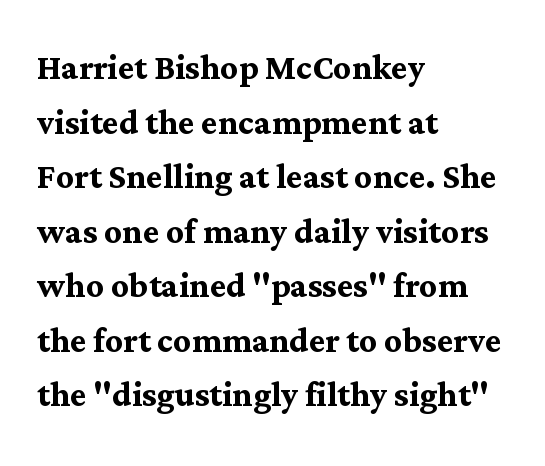
The image shows 44 px semibold serif type, upright; set left-aligned, line spacing 1.24x, normal letter spacing, not underlined; medium stroke contrast and a medium x-height.
